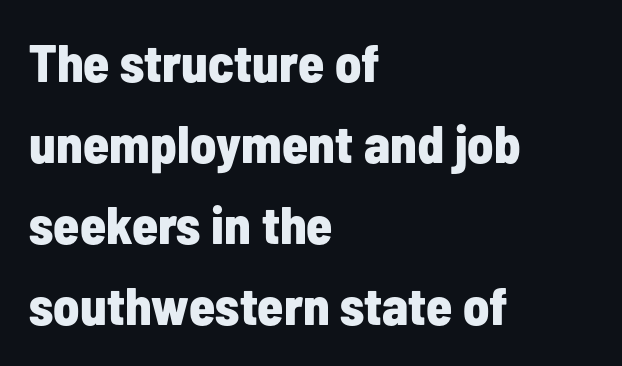
The image shows 53 px bold, condensed sans-serif type, upright; set left-aligned, normal line spacing (1.53x), normal letter spacing, not underlined; low stroke contrast and a medium x-height.
